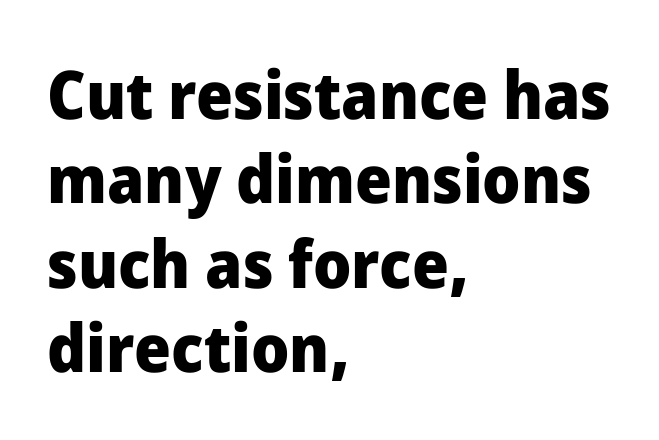
Caption: standard tracking, unaltered. Caption: bold face, heavy strokes. Interline gaps are of average width in this sample. Do the characters align in a grid? No, the font is proportional. The characters display no serif detailing; their extremities are plain. The ragged edge is on the right, which tells us the setting is flush left.
